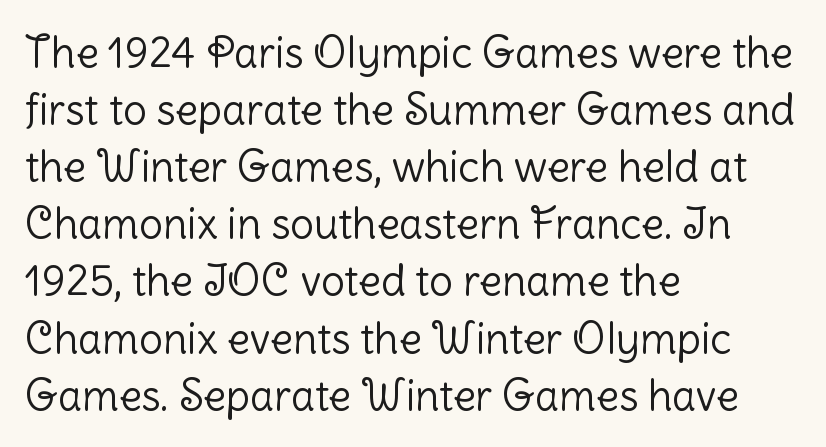
The image shows 42 px light sans-serif type, upright; set left-aligned, normal line spacing (1.36x), normal letter spacing, not underlined; low stroke contrast and a medium x-height.
